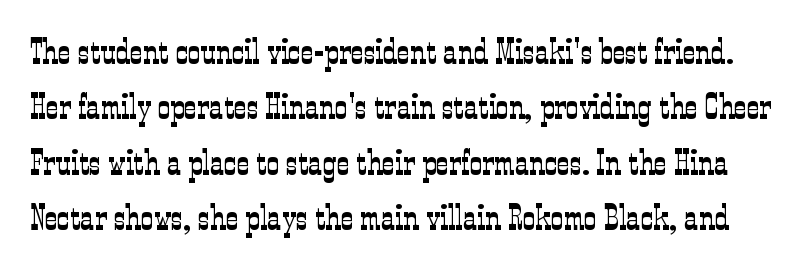
{"serif": "yes", "italic": "no", "bold": "no", "weight": "light", "width": "condensed", "stroke_contrast": "low", "x_height": "medium", "monospaced": "no", "underline": "no", "line_spacing": "normal", "line_spacing_ratio": 1.58, "letter_spacing": "normal", "letter_spacing_em": 0.0, "glyph_px": 35}
